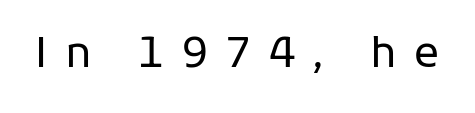
{"serif": "no", "italic": "no", "bold": "no", "weight": "regular", "width": "normal", "stroke_contrast": "low", "x_height": "medium", "monospaced": "no", "underline": "no", "letter_spacing": "wide", "letter_spacing_em": 0.42, "glyph_px": 42}
